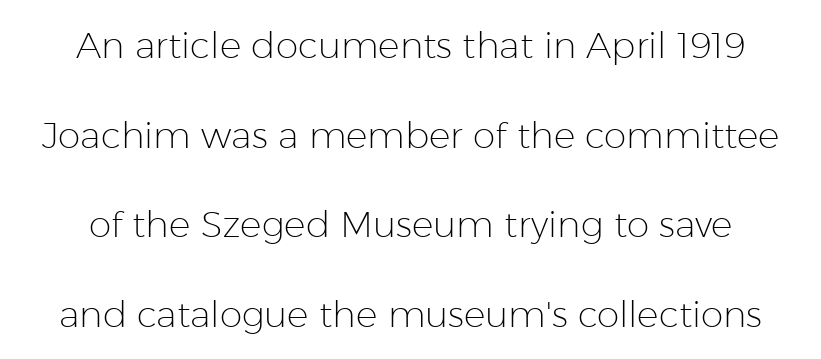
Character widths vary here, with narrow letters taking less room than wide ones. Style check: upright. Underlining? Definitely not there. The vertical gap from one line to the next is large. No heavy texture on the line: the type isn't bold.
